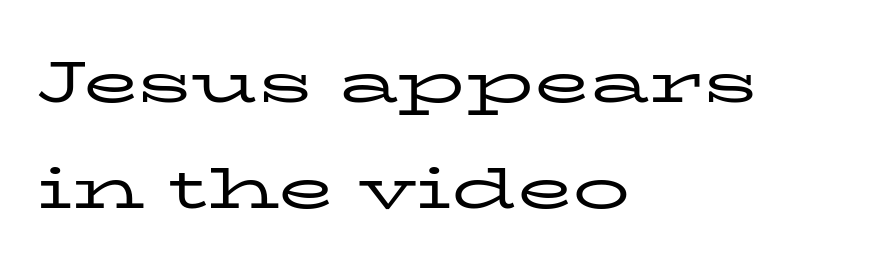
The image shows 57 px regular-weight, wide serif type, upright; set left-aligned, line spacing 1.86x, normal letter spacing, not underlined; low stroke contrast and a medium x-height.
